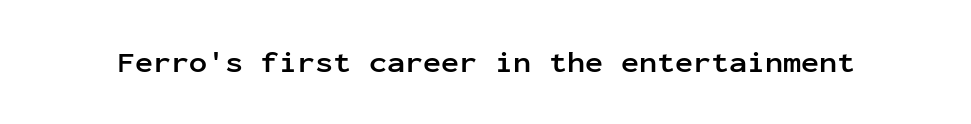
The image shows 30 px semibold sans-serif type, upright, monospaced; set normal letter spacing, not underlined; low stroke contrast and a medium x-height.
